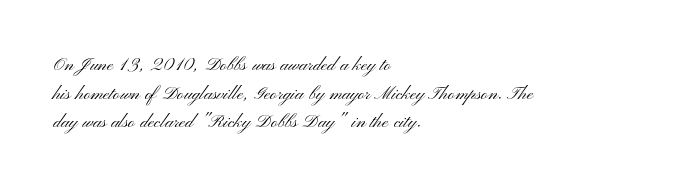
Q: Is the text bold? A: No.
Q: Is the text italic (slanted)? A: Yes.
Q: Is the text underlined? A: No.
Q: How is the paragraph aligned? A: Left-aligned.
Q: Is the spacing between letters normal or unusually wide? A: Normal.
Q: Is the spacing between lines tight, normal or loose? A: Normal.
